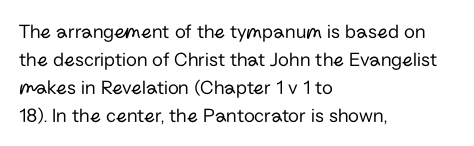
{"italic": "no", "bold": "no", "underline": "no", "align": "left", "line_spacing": "normal", "line_spacing_ratio": 1.4, "letter_spacing": "normal", "letter_spacing_em": 0.0, "glyph_px": 20}
